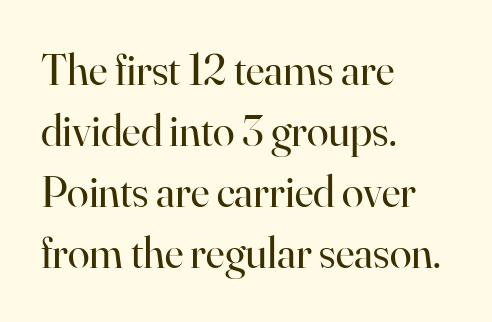
The image shows 44 px regular-weight serif type, upright; set left-aligned, normal line spacing (1.39x), normal letter spacing, not underlined; high stroke contrast and a small x-height.
